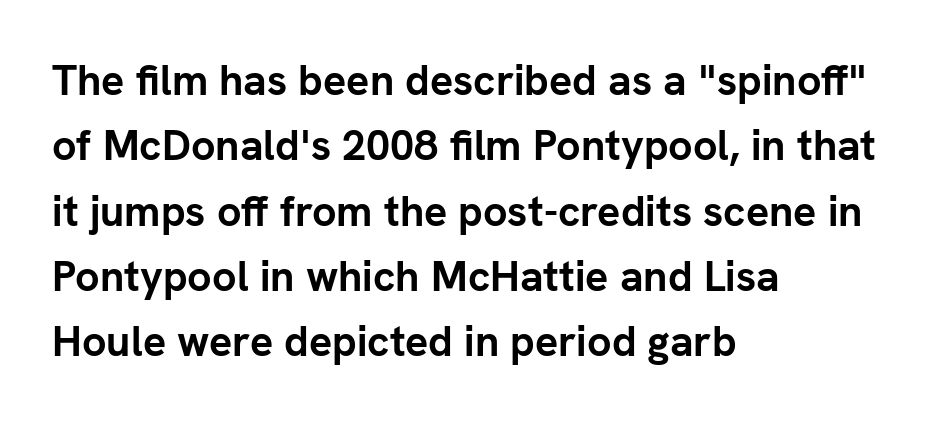
Q: Is the text bold? A: Yes.
Q: Is the text italic (slanted)? A: No, it is upright.
Q: Is the typeface a serif or a sans-serif typeface? A: Sans-serif.
Q: Is the text underlined? A: No.
Q: How is the paragraph aligned? A: Left-aligned.
Q: Is the spacing between letters normal or unusually wide? A: Normal.
Q: Is the spacing between lines tight, normal or loose? A: Normal.
Q: Width (condensed, normal, or wide)? A: Normal.
Q: Stroke contrast? A: Low.
Q: x-height? A: Medium.
Q: Monospaced? A: No.
